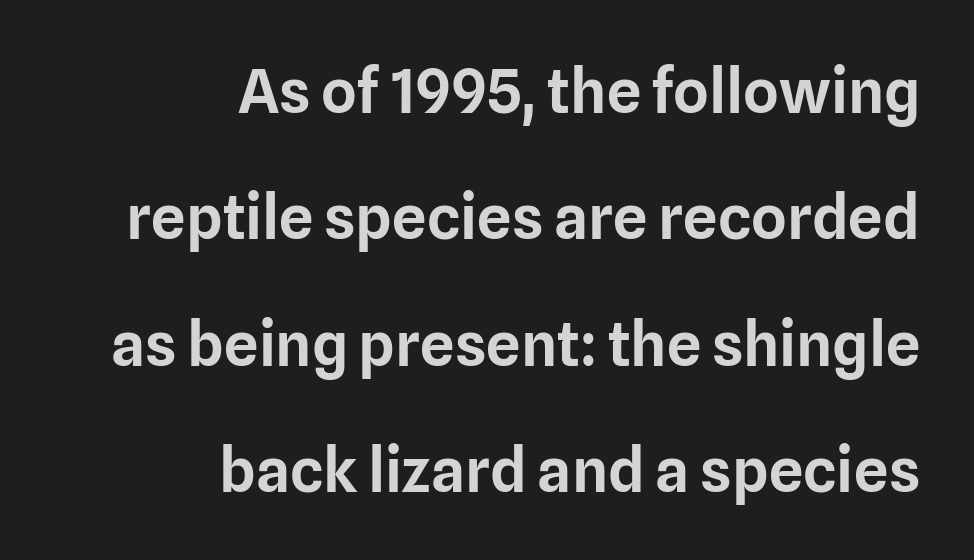
Q: Is the text italic (slanted)? A: No, it is upright.
Q: Is the typeface a serif or a sans-serif typeface? A: Sans-serif.
Q: Is the text underlined? A: No.
Q: How is the paragraph aligned? A: Right-aligned.
Q: Is the spacing between letters normal or unusually wide? A: Normal.
Q: Is the spacing between lines tight, normal or loose? A: Loose.
Q: Width (condensed, normal, or wide)? A: Normal.
Q: Stroke contrast? A: Low.
Q: x-height? A: Medium.
Q: Monospaced? A: No.
